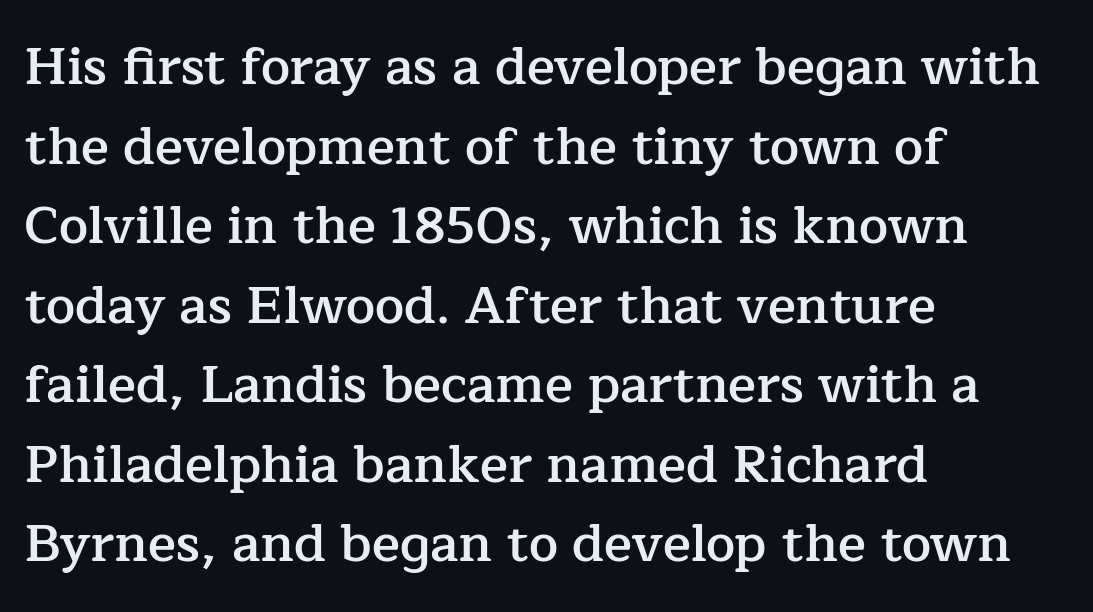
The face used here is proportionally spaced, like ordinary book or web type. A somewhat darkened texture: the type is semibold rather than bold. Old-style or modern, the face here clearly has serifs. If you drew a line through each stem, it would be perfectly vertical. The area under the type is left untouched.
